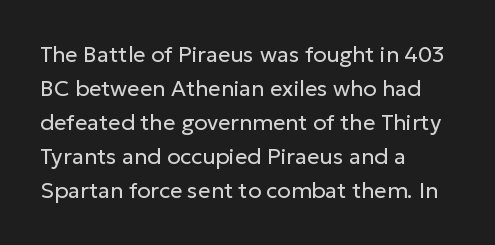
Q: Is the text bold? A: No.
Q: Is the text italic (slanted)? A: No, it is upright.
Q: Is the text underlined? A: No.
Q: How is the paragraph aligned? A: Left-aligned.
Q: Is the spacing between letters normal or unusually wide? A: Normal.
Q: Is the spacing between lines tight, normal or loose? A: Normal.
